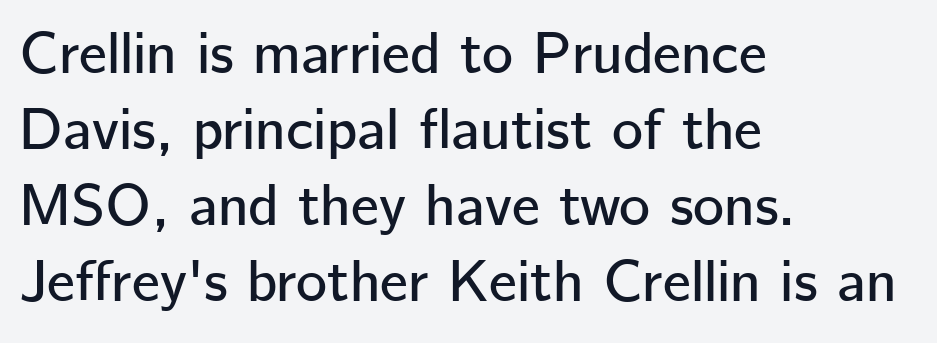
Is this a sans? Yes — the strokes have no serifs. The strip under each line holds only bare page. You could call the tracking neutral — neither tight nor loose. Left-aligned paragraph, ragged on the right.
